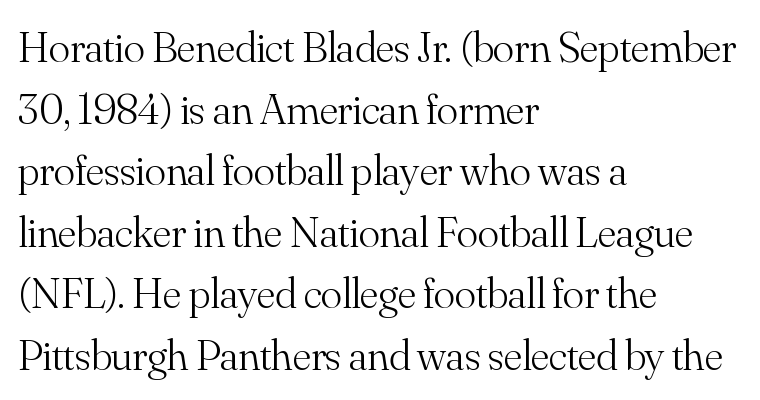
Each new line begins a customary step beneath the previous one. This reads as an unemphasized weight, regular at the heaviest. Short note: letters normally spaced. Think of a printed novel: that variable character pitch is what you see here. The rag falls on the right side of this text block.
